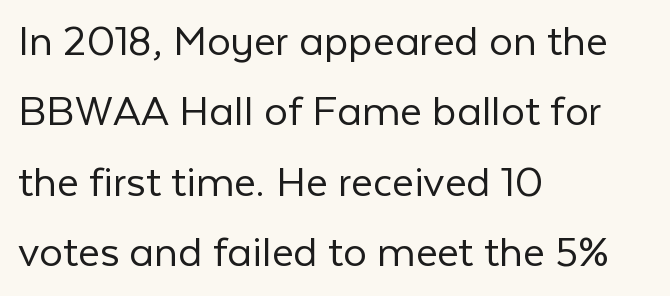
{"serif": "no", "italic": "no", "bold": "no", "weight": "light", "width": "normal", "stroke_contrast": "low", "x_height": "medium", "monospaced": "no", "underline": "no", "align": "left", "line_spacing": "normal", "line_spacing_ratio": 1.5, "letter_spacing": "normal", "letter_spacing_em": 0.0, "glyph_px": 47}
